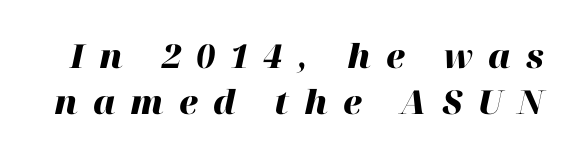
The letters are bold, with thick, heavy strokes. Rows of type keep a routine distance in the vertical direction. Looks like regular typesetting: each glyph gets only the width it needs. This sample uses expanded letter spacing, leaving extra air between glyphs.
